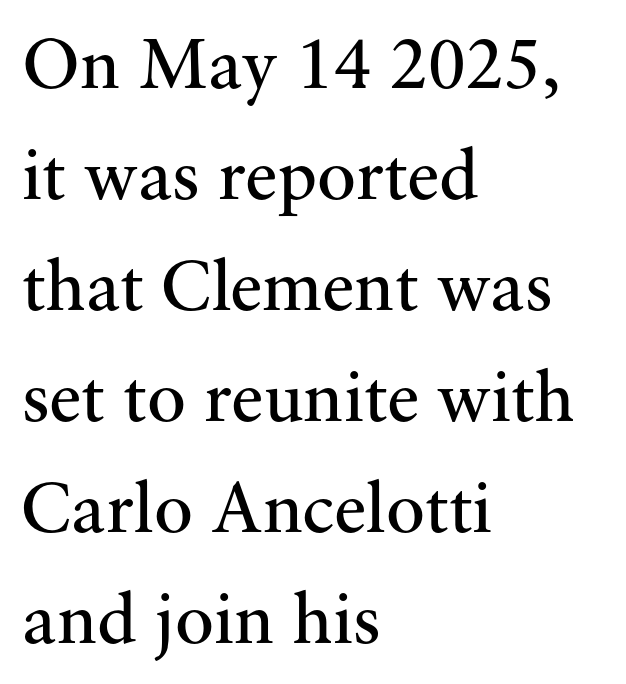
Q: Is the text bold? A: No.
Q: Is the text italic (slanted)? A: No, it is upright.
Q: Is the typeface a serif or a sans-serif typeface? A: Serif.
Q: Is the text underlined? A: No.
Q: How is the paragraph aligned? A: Left-aligned.
Q: Is the spacing between letters normal or unusually wide? A: Normal.
Q: Is the spacing between lines tight, normal or loose? A: Normal.
Q: Width (condensed, normal, or wide)? A: Normal.
Q: Stroke contrast? A: Medium.
Q: x-height? A: Small.
Q: Monospaced? A: No.
